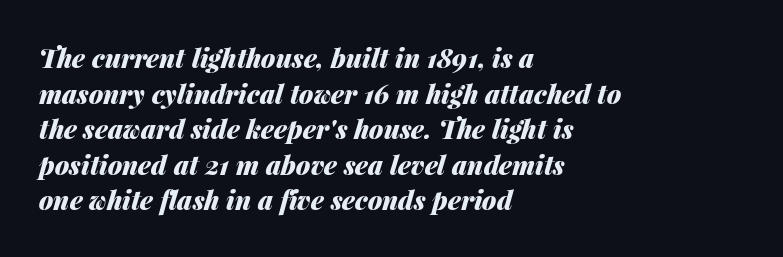
{"italic": "yes", "lean": "right", "slant_degrees": 14, "bold": "yes", "underline": "no", "align": "left", "line_spacing": "normal", "line_spacing_ratio": 1.37, "letter_spacing": "normal", "letter_spacing_em": 0.0, "glyph_px": 26}
